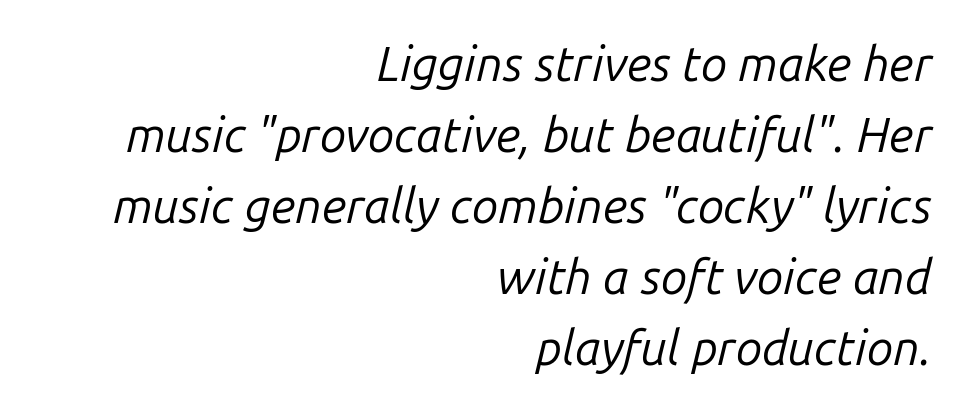
{"italic": "yes", "lean": "right", "slant_degrees": 14, "bold": "no", "weight": "regular", "width": "normal", "stroke_contrast": "low", "x_height": "medium", "monospaced": "no", "underline": "no", "align": "right", "line_spacing": "normal", "line_spacing_ratio": 1.48, "letter_spacing": "normal", "letter_spacing_em": 0.0, "glyph_px": 48}
